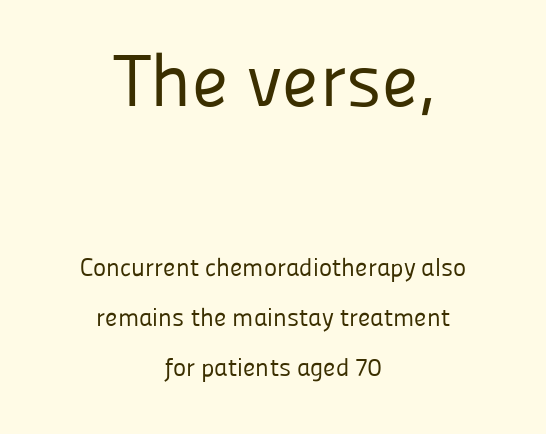
The space beneath each line is pristine and unruled. Visually, the top section dominates because its glyphs are scaled up. The paragraph has two soft edges and a firm central axis. This block would shrink considerably if given ordinary leading; it's expanded now. Do the characters align in a grid? No, the font is proportional.
